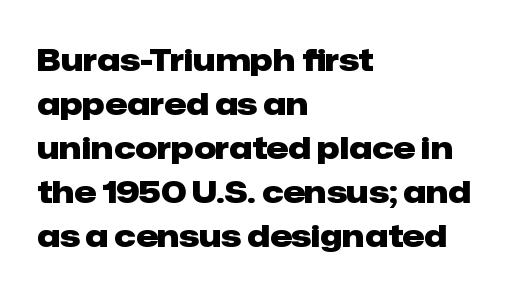
Q: Is the text bold? A: Yes.
Q: Is the text italic (slanted)? A: No, it is upright.
Q: Is the typeface a serif or a sans-serif typeface? A: Sans-serif.
Q: Is the text underlined? A: No.
Q: How is the paragraph aligned? A: Left-aligned.
Q: Is the spacing between letters normal or unusually wide? A: Normal.
Q: Is the spacing between lines tight, normal or loose? A: Normal.
Q: Width (condensed, normal, or wide)? A: Normal.
Q: Stroke contrast? A: Low.
Q: x-height? A: Medium.
Q: Monospaced? A: No.
